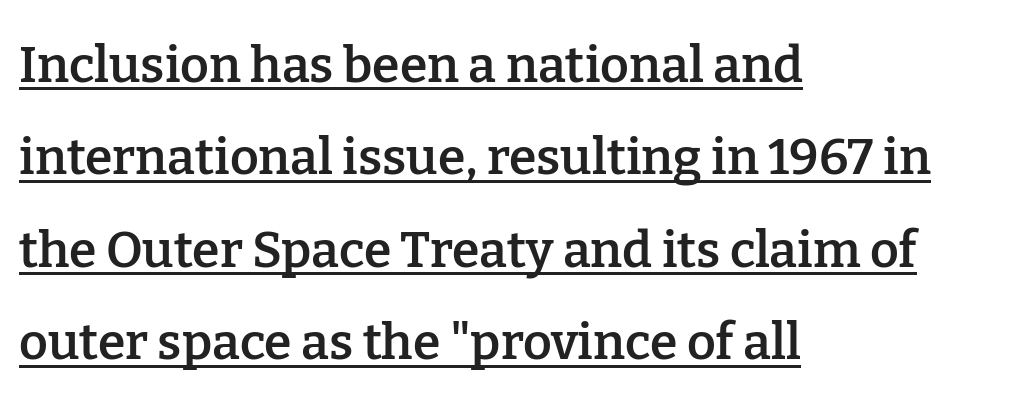
Q: Is the text bold? A: Semi-bold.
Q: Is the text italic (slanted)? A: No, it is upright.
Q: Is the typeface a serif or a sans-serif typeface? A: Serif.
Q: Is the text underlined? A: Yes.
Q: How is the paragraph aligned? A: Left-aligned.
Q: Is the spacing between letters normal or unusually wide? A: Normal.
Q: Width (condensed, normal, or wide)? A: Normal.
Q: Stroke contrast? A: Low.
Q: x-height? A: Medium.
Q: Monospaced? A: No.
